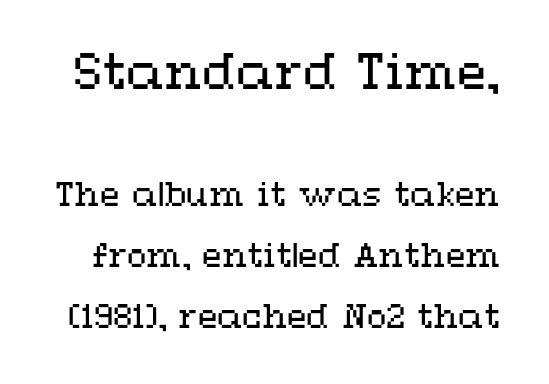
Q: Is the text bold? A: No.
Q: Is the text italic (slanted)? A: No, it is upright.
Q: Is the text underlined? A: No.
Q: Is the spacing between letters normal or unusually wide? A: Normal.
Q: Is the spacing between lines tight, normal or loose? A: Loose.
Q: Which block of text is set in a larger size, the first (top) or the second (bottom)? A: The first (top) one.
Q: Width (condensed, normal, or wide)? A: Wide.
Q: Stroke contrast? A: Medium.
Q: x-height? A: Medium.
Q: Monospaced? A: No.
